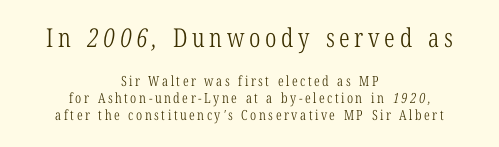
Q: Is the text bold? A: No.
Q: Is the text underlined? A: No.
Q: How is the paragraph aligned? A: Centered.
Q: Which block of text is set in a larger size, the first (top) or the second (bottom)? A: The first (top) one.
